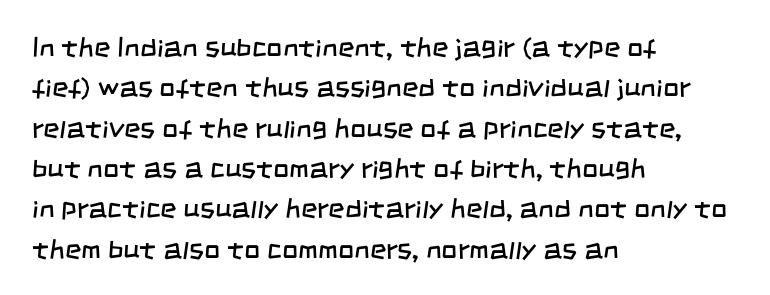
Q: Is the text bold? A: No.
Q: Is the typeface a serif or a sans-serif typeface? A: Sans-serif.
Q: Is the text underlined? A: No.
Q: How is the paragraph aligned? A: Left-aligned.
Q: Is the spacing between letters normal or unusually wide? A: Normal.
Q: Is the spacing between lines tight, normal or loose? A: Normal.
Q: Width (condensed, normal, or wide)? A: Condensed.
Q: Stroke contrast? A: Low.
Q: x-height? A: Large.
Q: Monospaced? A: No.
